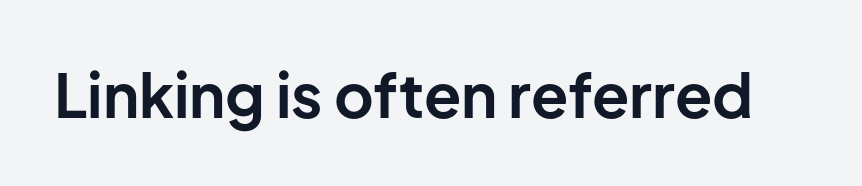
Q: Is the text bold? A: Yes.
Q: Is the text italic (slanted)? A: No, it is upright.
Q: Is the typeface a serif or a sans-serif typeface? A: Sans-serif.
Q: Is the text underlined? A: No.
Q: Is the spacing between letters normal or unusually wide? A: Normal.
Q: Width (condensed, normal, or wide)? A: Normal.
Q: Stroke contrast? A: Low.
Q: x-height? A: Medium.
Q: Monospaced? A: No.
